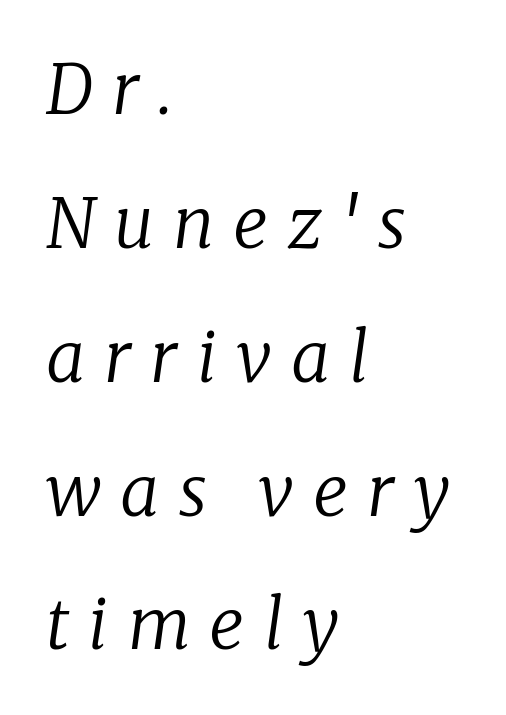
Old-style or modern, the face here clearly has serifs. Looks like regular typesetting: each glyph gets only the width it needs. Short and long lines alike share a common starting point at left. Looking at the ascenders, they clearly lean. Bold? No — there's no thickening of the strokes.
